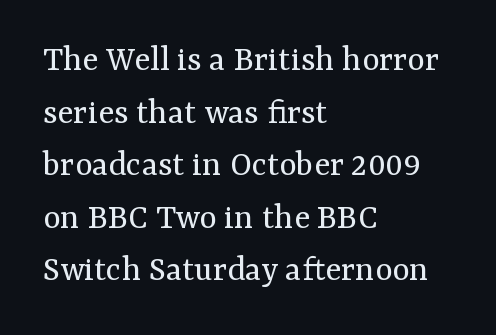
The image shows 37 px regular-weight serif type, upright; set left-aligned, normal line spacing (1.42x), normal letter spacing, not underlined; medium stroke contrast and a medium x-height.
